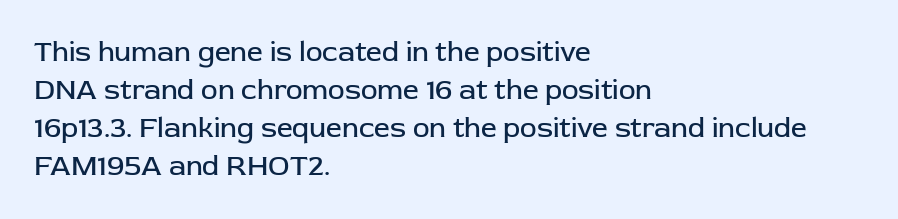
The image shows 28 px regular-weight sans-serif type, upright; set left-aligned, normal line spacing (1.36x), normal letter spacing, not underlined; low stroke contrast and a medium x-height.
